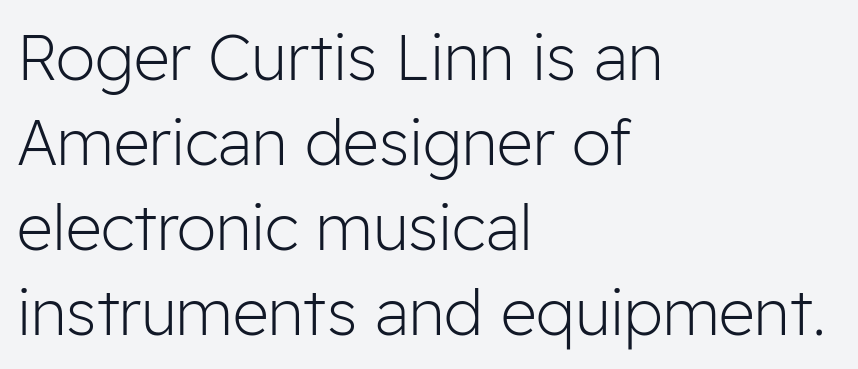
Descenders are the only things crossing below the line. Interline gaps are of average width in this sample. If you drew a ruler down the left edge, every line would touch it. The font family rendered here belongs to the sans-serif group.
